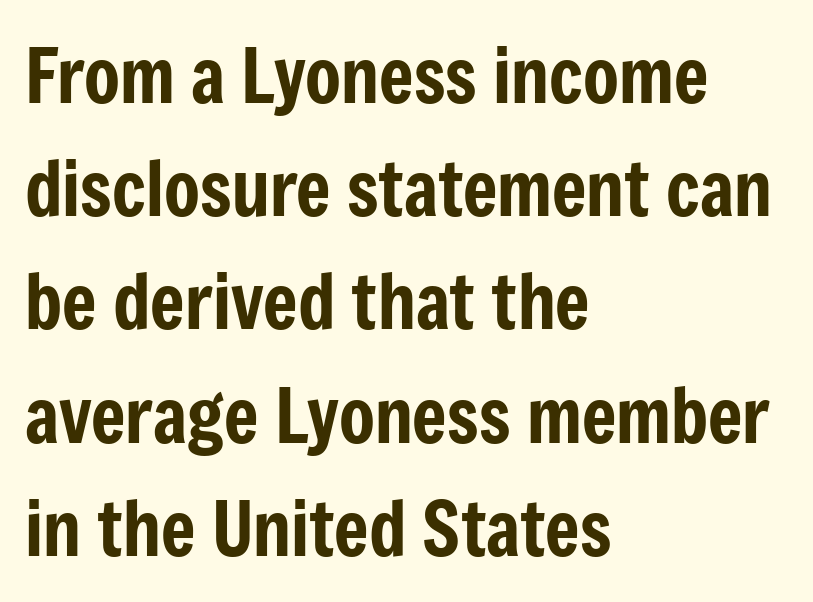
Italic: no, the glyphs are upright roman. The specimen omits any rule beneath the text block's lines. Is there much room between lines? A standard amount, neither cramped nor airy. The ragged edge is on the right, which tells us the setting is flush left. The rendering uses natural spacing where letterforms have individual widths.
